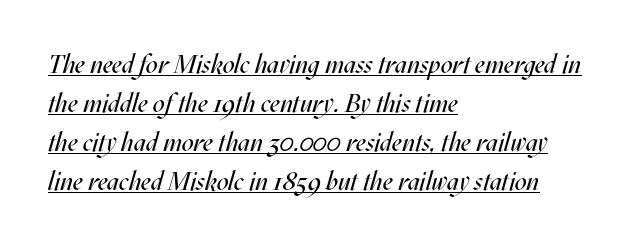
Descenders here cross a horizontal rule under the line. This is oblique type, the kind used for emphasis or titles. Regarding leading, the lines here are spaced in the standard way. Which margin do the lines hug? The left one — the right edge is uneven. Weight: in the light-to-regular range. Nothing unusual about the tracking: characters are spaced as the font intends.
